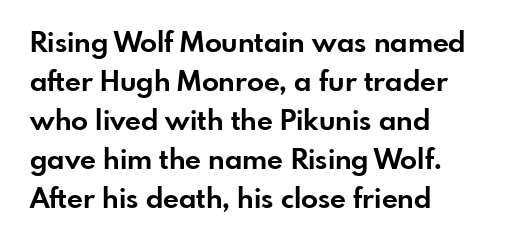
{"serif": "no", "italic": "no", "bold": "yes", "weight": "bold", "width": "normal", "stroke_contrast": "low", "x_height": "small", "monospaced": "no", "underline": "no", "align": "left", "line_spacing": "normal", "line_spacing_ratio": 1.39, "letter_spacing": "normal", "letter_spacing_em": 0.0, "glyph_px": 28}
